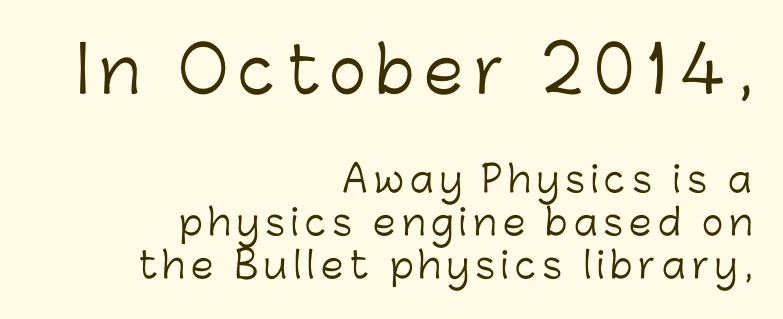
Note: no serifs on the glyphs. The rendering shrinks the type as you move from the upper chunk to the lower. Line ends are locked; line starts wander. A clean baseline with only descenders dipping below it.
